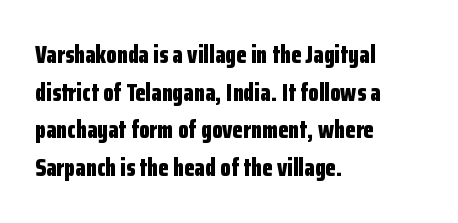
{"italic": "no", "bold": "yes", "underline": "no", "align": "left", "line_spacing": "normal", "line_spacing_ratio": 1.57, "letter_spacing": "normal", "letter_spacing_em": 0.0, "glyph_px": 24}
